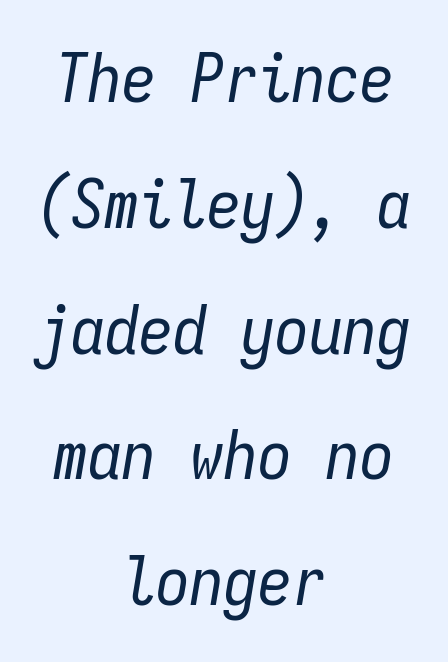
{"italic": "yes", "lean": "right", "slant_degrees": 9, "bold": "no", "weight": "regular", "width": "condensed", "stroke_contrast": "low", "x_height": "medium", "monospaced": "yes", "underline": "no", "align": "center", "line_spacing_ratio": 1.85, "letter_spacing": "normal", "letter_spacing_em": 0.0, "glyph_px": 68}
